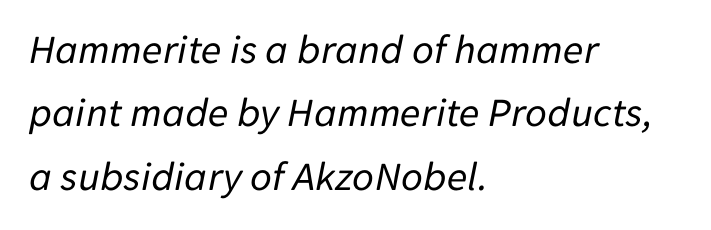
The image shows 42 px regular-weight type, italic (leaning right); set left-aligned, normal line spacing (1.51x), normal letter spacing, not underlined; low stroke contrast and a medium x-height.
